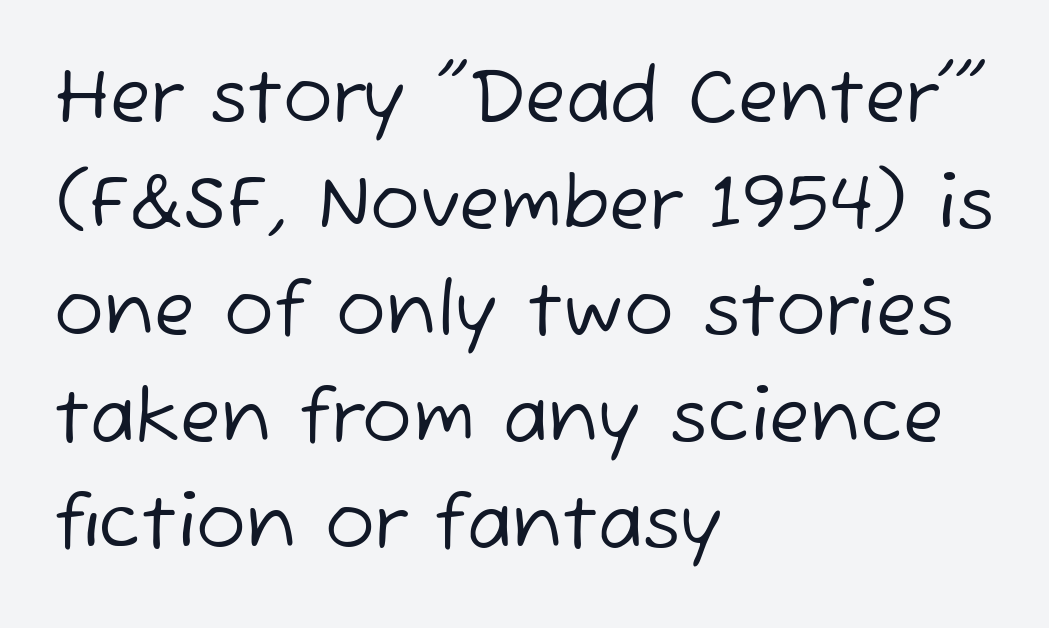
How are the letters spaced? Ordinarily, with no added tracking. Honestly, the row spacing looks completely unremarkable. The type family on display is of the sans-serif kind. These lines are rendered in a variable-pitch font. The setting favours the left margin, as ordinary paragraphs usually do.
